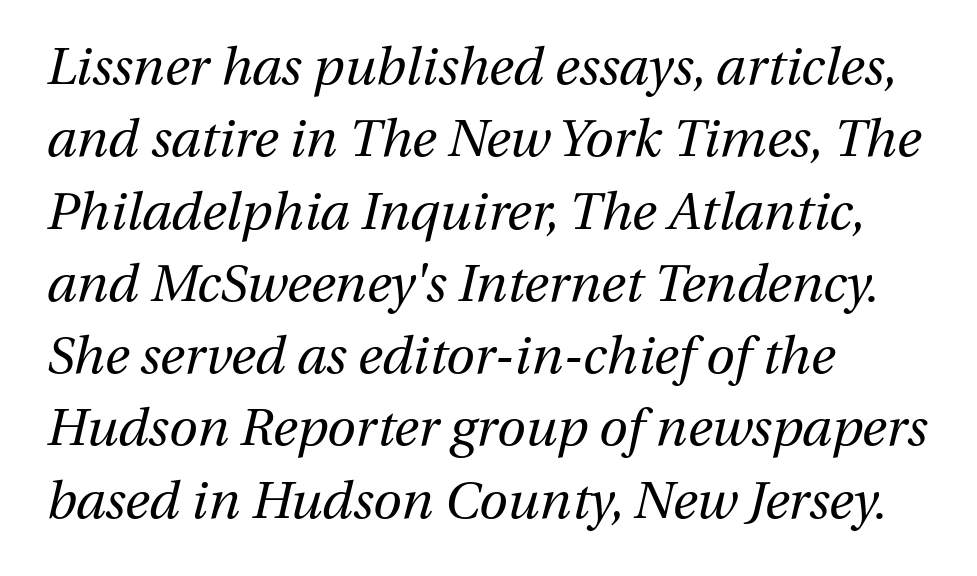
Q: Is the text bold? A: No.
Q: Is the text italic (slanted)? A: Yes, it leans right by about 13 degrees.
Q: Is the text underlined? A: No.
Q: How is the paragraph aligned? A: Left-aligned.
Q: Is the spacing between letters normal or unusually wide? A: Normal.
Q: Is the spacing between lines tight, normal or loose? A: Normal.
Q: Width (condensed, normal, or wide)? A: Normal.
Q: Stroke contrast? A: Medium.
Q: x-height? A: Medium.
Q: Monospaced? A: No.
